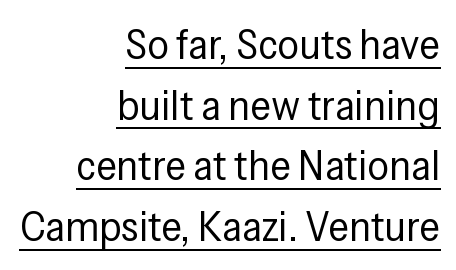
The paragraph shown leans on its right margin. In terms of letterspacing, this is plain default setting. Unlike a traditional serif, this face leaves its strokes unadorned. Each stroke keeps to a modest, everyday thickness or less.
